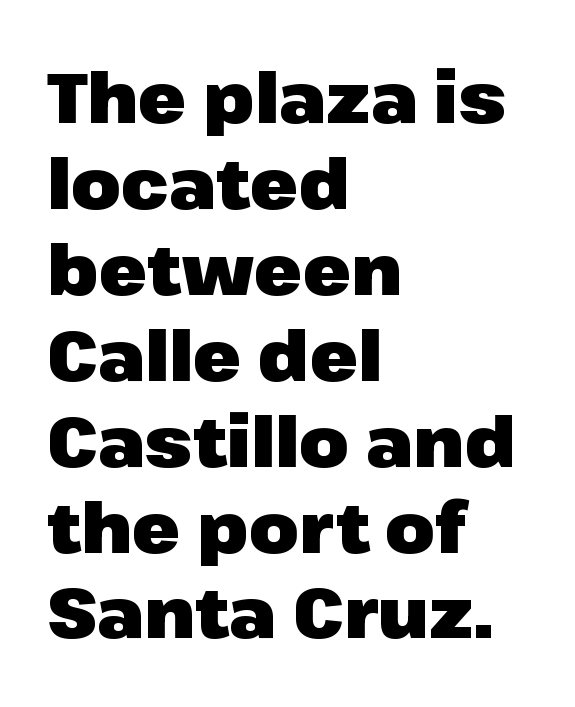
Q: Is the text bold? A: Yes.
Q: Is the text italic (slanted)? A: No, it is upright.
Q: Is the typeface a serif or a sans-serif typeface? A: Sans-serif.
Q: Is the text underlined? A: No.
Q: How is the paragraph aligned? A: Left-aligned.
Q: Is the spacing between letters normal or unusually wide? A: Normal.
Q: Width (condensed, normal, or wide)? A: Normal.
Q: Stroke contrast? A: Low.
Q: x-height? A: Medium.
Q: Monospaced? A: No.
